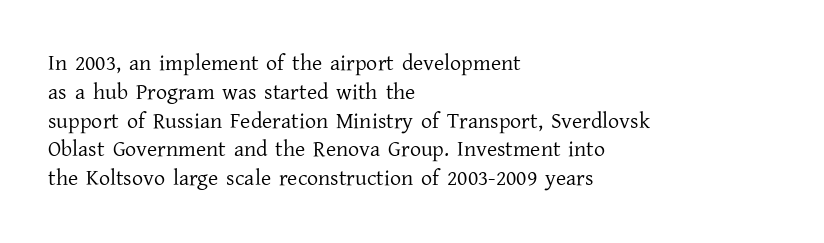
{"italic": "no", "bold": "no", "underline": "no", "align": "left", "line_spacing": "normal", "line_spacing_ratio": 1.31, "letter_spacing": "normal", "letter_spacing_em": 0.0, "glyph_px": 22}
